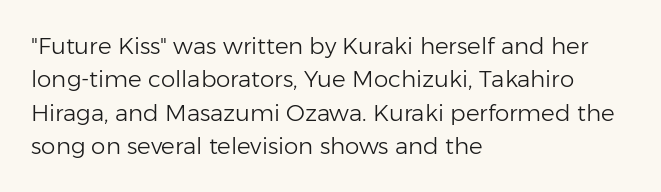
The image shows 23 px text type, upright; set left-aligned, normal line spacing (1.45x), normal letter spacing, not underlined.
